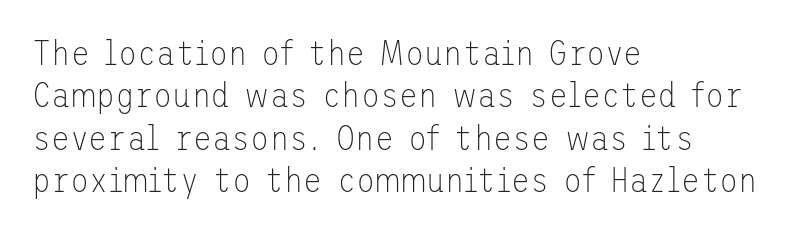
The image shows 35 px thin sans-serif type, upright; set left-aligned, line spacing 1.21x, normal letter spacing, not underlined; low stroke contrast and a medium x-height.
